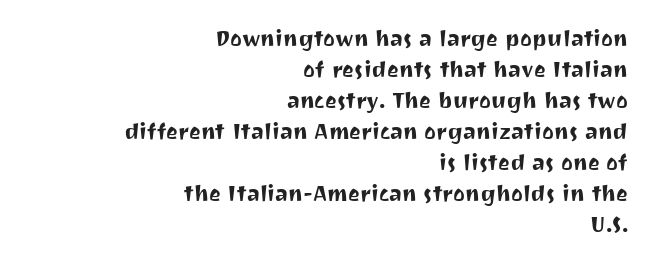
Compared with typical body copy, the letter spacing here is the same. Proportional: the letters do not fall into vertical columns. Does the type have serifs? No, each stem ends abruptly. Line endings align vertically; line beginnings do not. Vertical strokes here are truly vertical.
